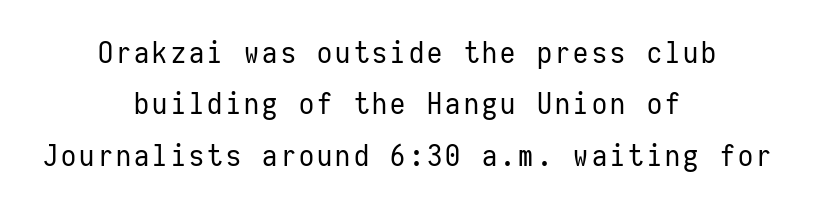
This sample has the even, mechanical cadence of fixed-width lettering. The space directly below the letters is spotless. Does the lettering tilt? It doesn't — this is upright. Stem width sits at or under what a default text font uses.
